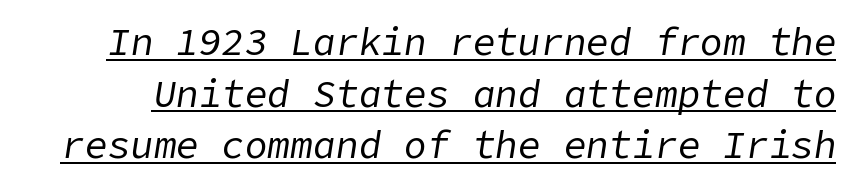
Q: Is the text bold? A: No.
Q: Is the text italic (slanted)? A: Yes, it leans right by about 9 degrees.
Q: Is the text underlined? A: Yes.
Q: Is the spacing between letters normal or unusually wide? A: Normal.
Q: Is the spacing between lines tight, normal or loose? A: Normal.
Q: Width (condensed, normal, or wide)? A: Normal.
Q: Stroke contrast? A: Low.
Q: x-height? A: Medium.
